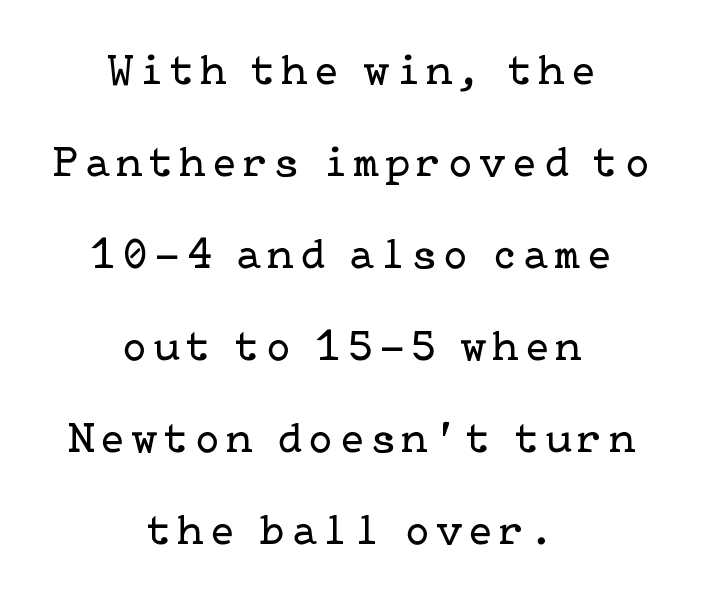
The image shows 44 px regular-weight serif type, upright; set centered, loose line spacing (2.09x), not underlined; low stroke contrast and a medium x-height.
